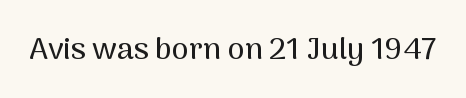
The image shows 31 px sans-serif type, upright; set normal letter spacing, not underlined; medium stroke contrast and a medium x-height.
